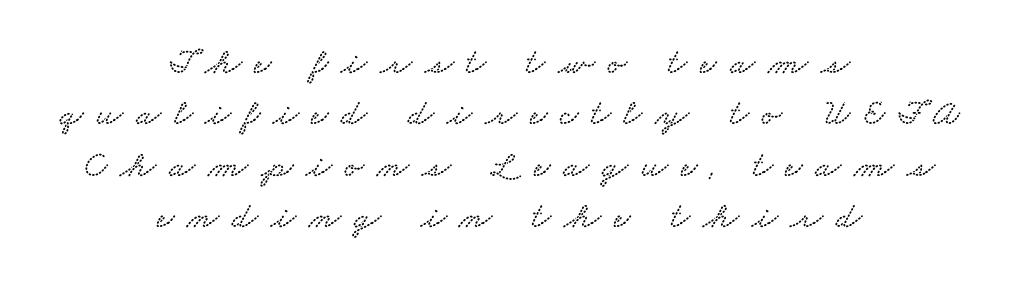
{"serif": "yes", "width": "wide", "stroke_contrast": "low", "x_height": "small", "monospaced": "no", "underline": "no", "align": "center", "line_spacing": "normal", "line_spacing_ratio": 1.39, "letter_spacing": "wide", "letter_spacing_em": 0.35, "glyph_px": 37}
